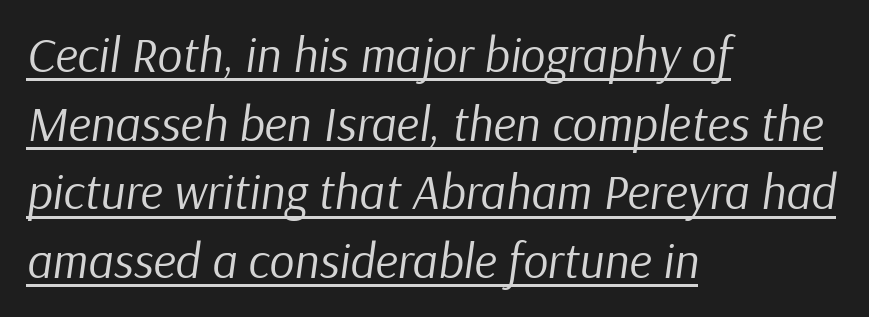
Evenly set lines give the paragraph a standard silhouette. Counters stay open thanks to moderate or lighter strokes. The typesetter has applied underlining to the passage shown. The lines in this sample share a left origin and differ only in where they stop.
